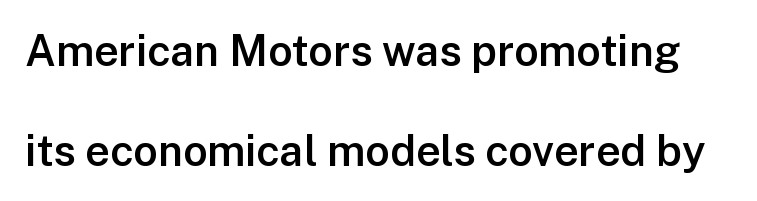
The space between consecutive lines is lavish. Proportional: the letters do not fall into vertical columns. What weight is shown? A semibold, between regular and bold. Each row of text sits above clean, open space. Unlike a traditional serif, this face leaves its strokes unadorned. Does extra space separate the letters? No, they use regular spacing.
